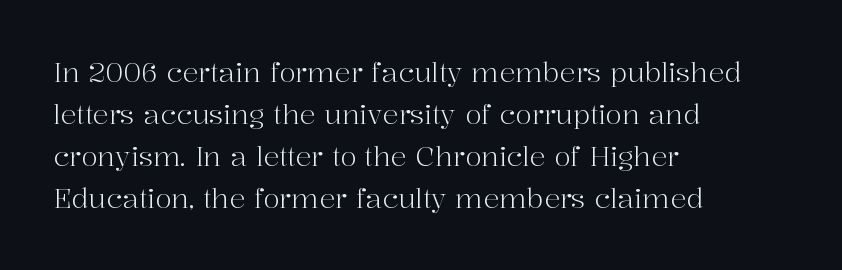
Anything drawn beneath the words? Only blank space. Each word holds together tightly as a unit, with standard inter-letter gaps. Each stroke keeps to a modest, everyday thickness or less. Normally led — the rows are evenly, conventionally spaced. In CSS terms this would be text-align: left. Does the lettering tilt? It doesn't — this is upright.
